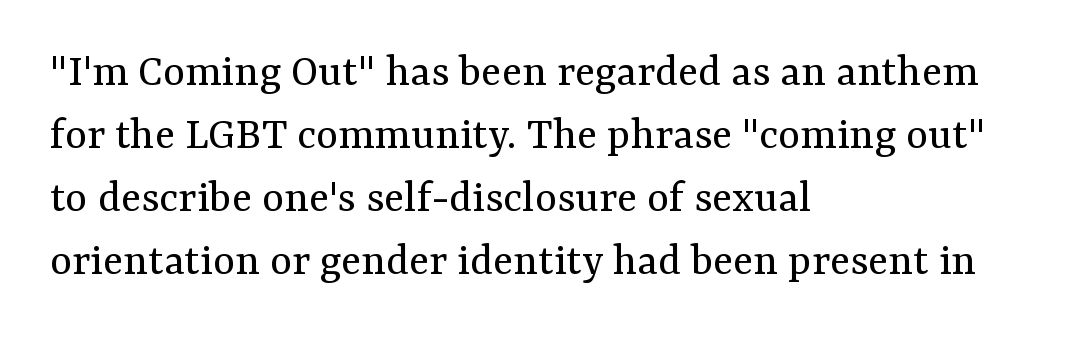
Is this a heavy cut? Hardly; it is regular or lighter. Vertical spacing — default. Tracking value appears to be zero — textbook default spacing. Check where the strokes stop: tiny serifs finish them off. Is this a fixed-width face? No — the glyphs have proportional, varying widths. Descender tails drop into unmarked territory.
